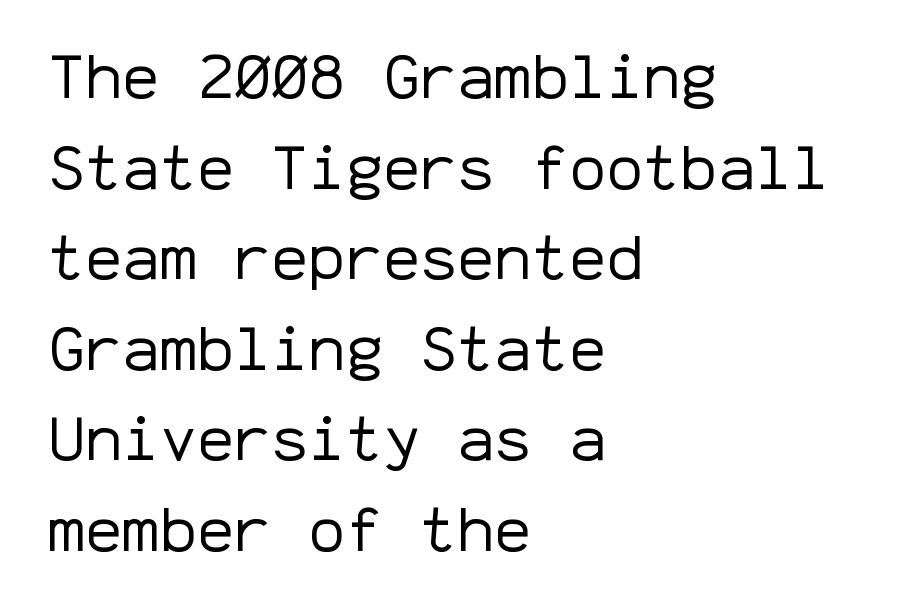
Q: Is the text bold? A: No.
Q: Is the text italic (slanted)? A: No, it is upright.
Q: Is the typeface a serif or a sans-serif typeface? A: Sans-serif.
Q: Is the text underlined? A: No.
Q: How is the paragraph aligned? A: Left-aligned.
Q: Is the spacing between letters normal or unusually wide? A: Normal.
Q: Is the spacing between lines tight, normal or loose? A: Normal.
Q: Width (condensed, normal, or wide)? A: Normal.
Q: Stroke contrast? A: Low.
Q: x-height? A: Medium.
Q: Monospaced? A: Yes.
